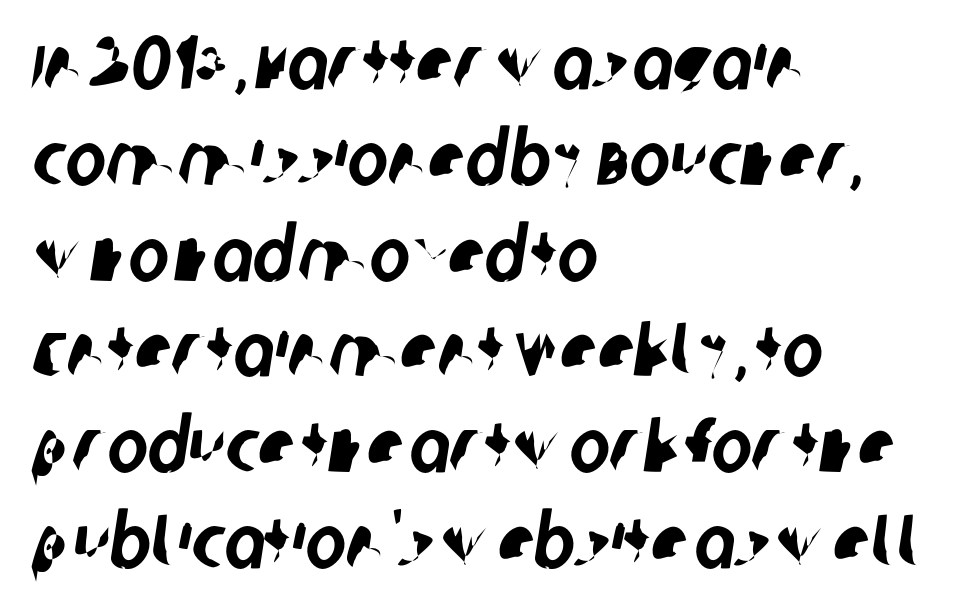
{"serif": "no", "width": "condensed", "stroke_contrast": "low", "x_height": "large", "monospaced": "no", "underline": "no", "align": "left", "line_spacing": "normal", "line_spacing_ratio": 1.26, "letter_spacing": "normal", "letter_spacing_em": 0.0, "glyph_px": 76}
